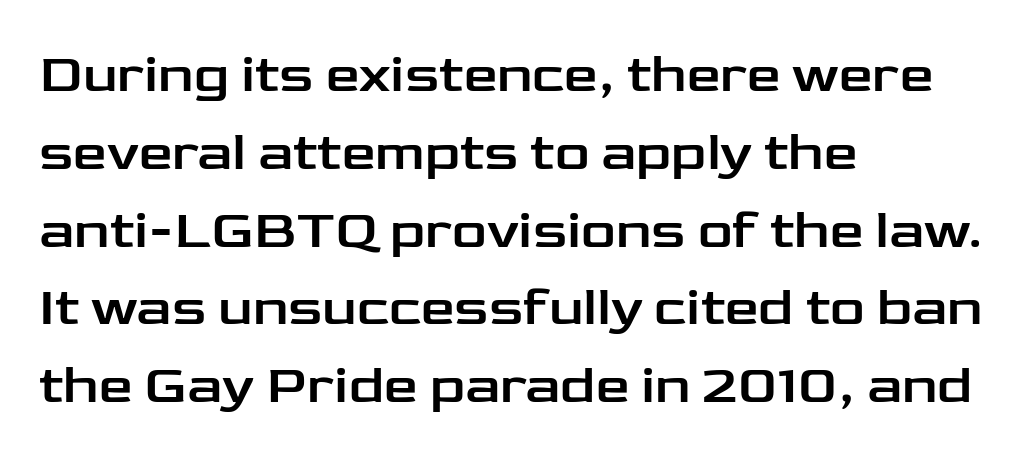
These lines are composed in type without serifs. Every character sits straight up, as roman type does. Beneath every word, the page is bare. Glyph-to-glyph distance matches everyday printed text. Where is the straight margin? On the left. The line-height multiplier appears to be the usual default.
